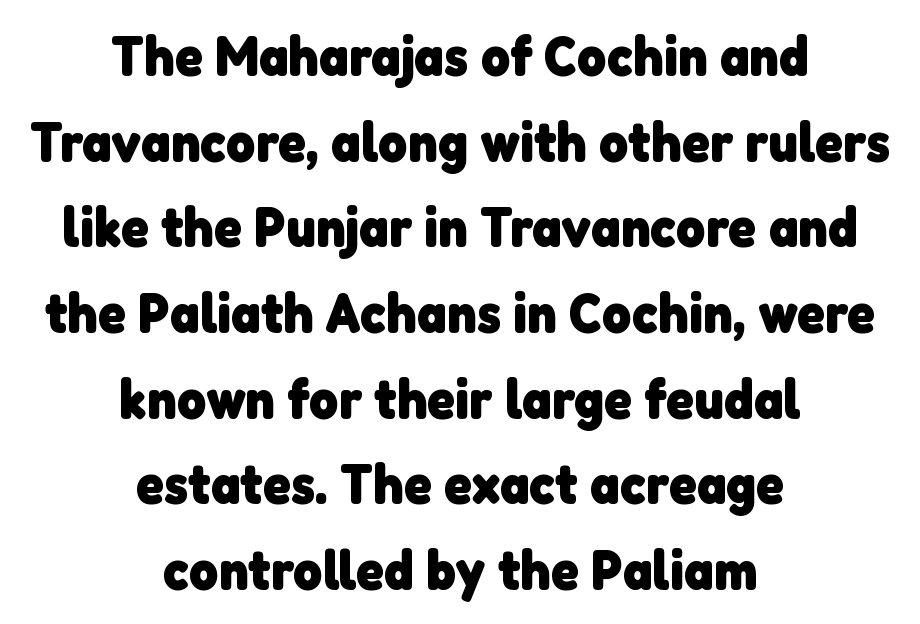
{"serif": "no", "bold": "yes", "weight": "heavy", "width": "normal", "stroke_contrast": "low", "x_height": "medium", "monospaced": "no", "underline": "no", "align": "center", "line_spacing": "normal", "line_spacing_ratio": 1.53, "letter_spacing": "normal", "letter_spacing_em": 0.0, "glyph_px": 56}
